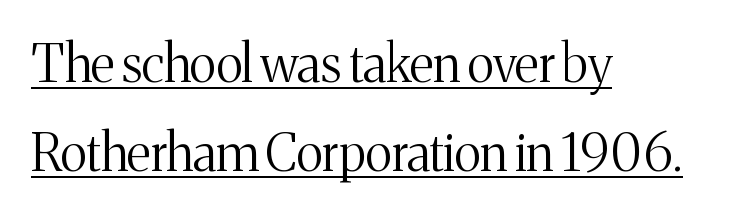
Each line starts at the same left margin while the right side varies. Vertical strokes here are truly vertical. Stroke terminals: seriffed. Is this a heavy cut? Hardly; it is regular or lighter.
